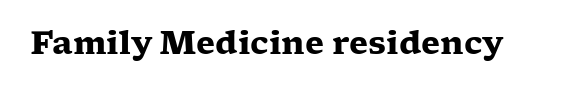
Q: Is the text bold? A: Yes.
Q: Is the text italic (slanted)? A: No, it is upright.
Q: Is the typeface a serif or a sans-serif typeface? A: Serif.
Q: Is the text underlined? A: No.
Q: Is the spacing between letters normal or unusually wide? A: Normal.
Q: Width (condensed, normal, or wide)? A: Wide.
Q: Stroke contrast? A: Low.
Q: x-height? A: Medium.
Q: Monospaced? A: No.
